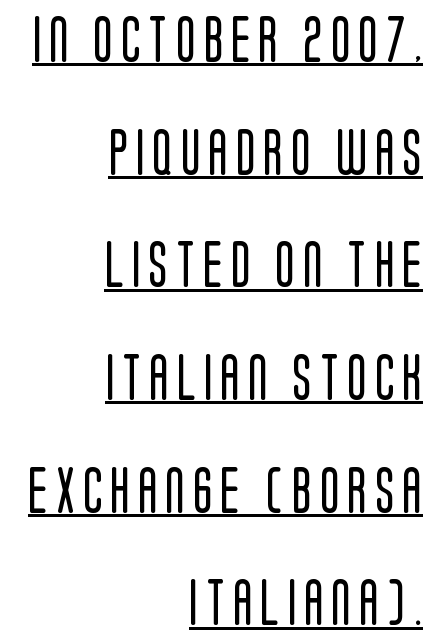
Compared with a typical body face, this is equally light or lighter still. Each letter's strokes conclude bluntly, with no projecting serifs. These lines are set flush right with a ragged left edge. Tall strokes in this sample are plumb rather than angled.
